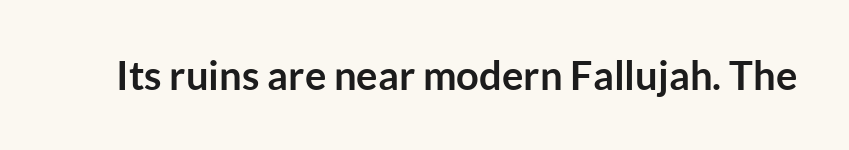
The image shows 40 px semibold sans-serif type, upright; set normal letter spacing, not underlined; low stroke contrast and a medium x-height.
